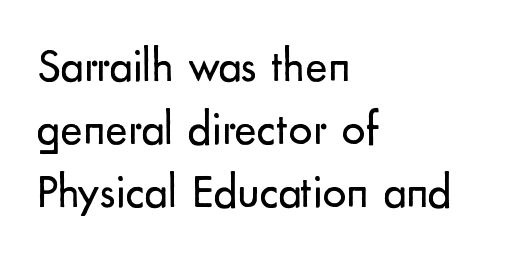
The image shows 47 px regular-weight sans-serif type, upright; set left-aligned, normal line spacing (1.34x), normal letter spacing, not underlined; low stroke contrast and a small x-height.
